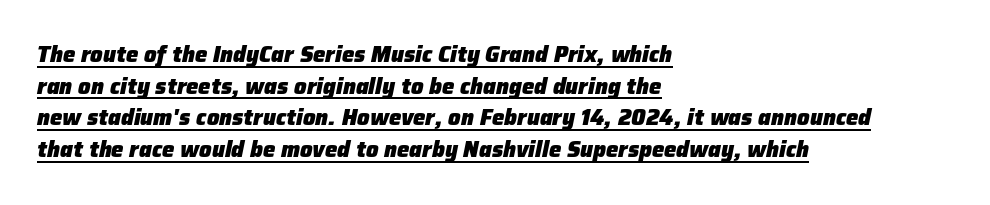
The image shows 22 px bold type, italic (leaning right); set left-aligned, normal line spacing (1.44x), normal letter spacing, underlined.
